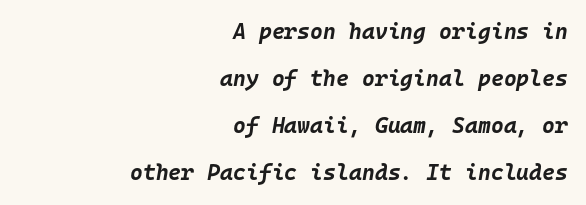
The image shows 22 px bold type, italic (leaning right); set right-aligned, loose line spacing (2.14x), normal letter spacing, not underlined.
